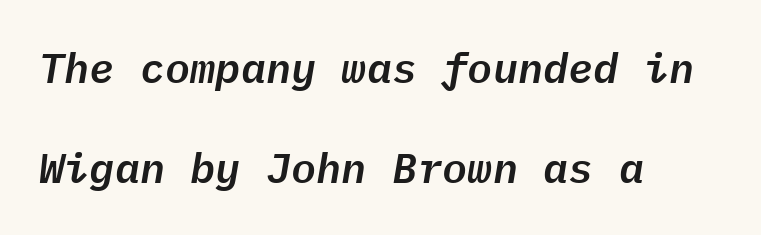
The image shows 42 px text type, italic (leaning right), monospaced; set left-aligned, loose line spacing (2.39x), normal letter spacing, not underlined; low stroke contrast and a medium x-height.
